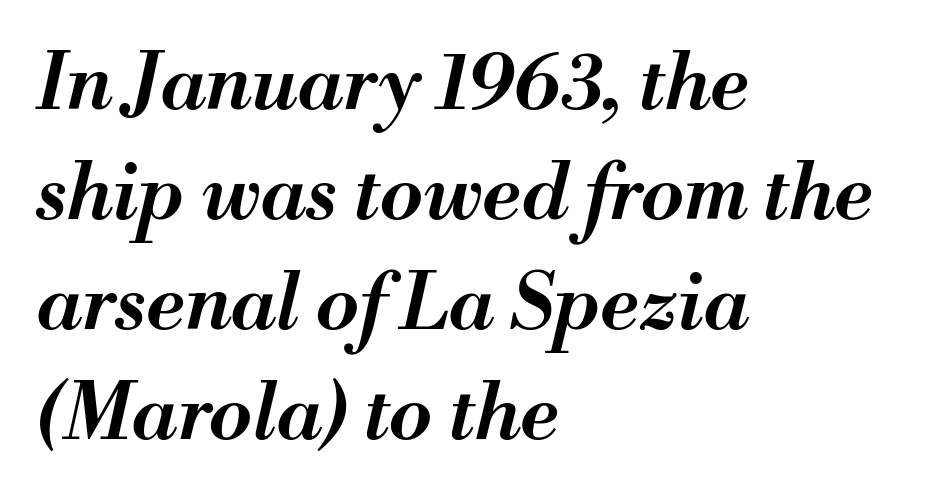
Q: Is the text bold? A: Semi-bold.
Q: Is the text italic (slanted)? A: Yes, it leans right by about 13 degrees.
Q: Is the text underlined? A: No.
Q: How is the paragraph aligned? A: Left-aligned.
Q: Is the spacing between letters normal or unusually wide? A: Normal.
Q: Is the spacing between lines tight, normal or loose? A: Normal.
Q: Width (condensed, normal, or wide)? A: Normal.
Q: Stroke contrast? A: Medium.
Q: x-height? A: Small.
Q: Monospaced? A: No.
